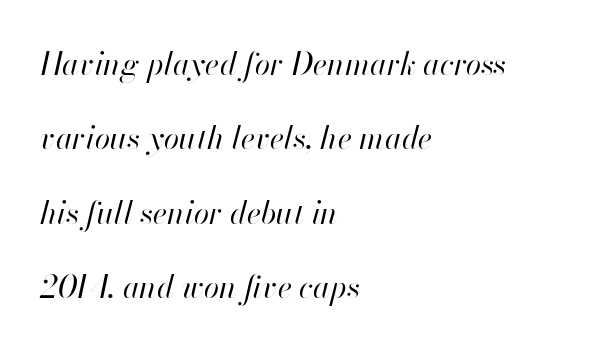
Q: Is the text bold? A: No.
Q: Is the text italic (slanted)? A: Yes, it leans right by about 13 degrees.
Q: Is the text underlined? A: No.
Q: How is the paragraph aligned? A: Left-aligned.
Q: Is the spacing between letters normal or unusually wide? A: Normal.
Q: Is the spacing between lines tight, normal or loose? A: Loose.
Q: Width (condensed, normal, or wide)? A: Normal.
Q: Stroke contrast? A: High.
Q: x-height? A: Small.
Q: Monospaced? A: No.
